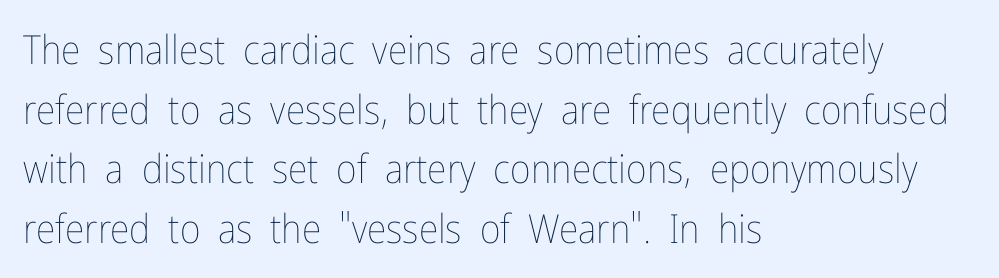
Quick note: interline space is typical. Underline: absent. Is this a heavy cut? Hardly; it is regular or lighter. When letters stand straight like this, we call the style roman or upright.
